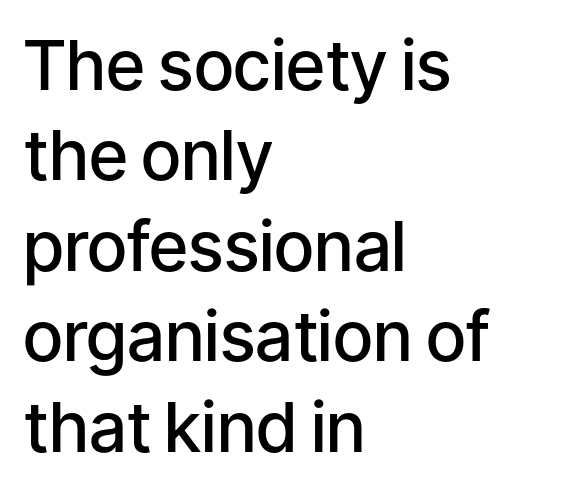
{"serif": "no", "italic": "no", "bold": "semi", "weight": "semibold", "width": "normal", "stroke_contrast": "low", "x_height": "medium", "monospaced": "no", "underline": "no", "align": "left", "line_spacing": "normal", "line_spacing_ratio": 1.31, "letter_spacing": "normal", "letter_spacing_em": 0.0, "glyph_px": 69}
